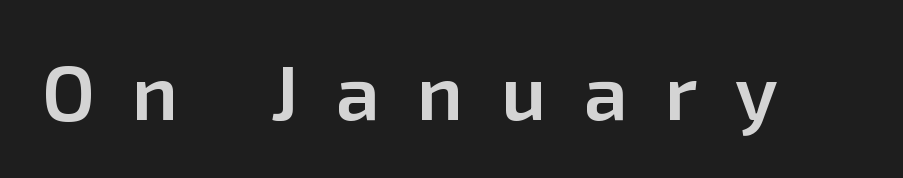
{"serif": "no", "italic": "no", "bold": "semi", "weight": "semibold", "width": "normal", "stroke_contrast": "low", "x_height": "medium", "monospaced": "no", "underline": "no", "letter_spacing": "wide", "letter_spacing_em": 0.48, "glyph_px": 78}
